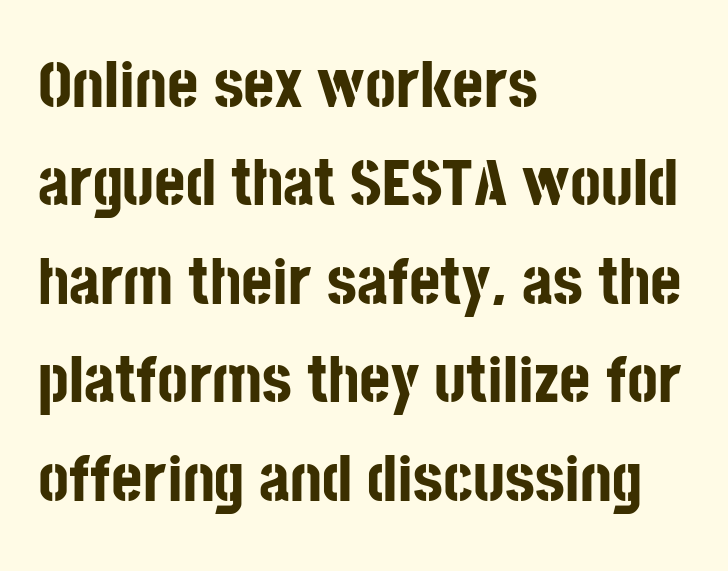
Nope, not italic — everything's standing straight. The designer went with a sans here, leaving each stem footless. Letter spacing: default. The rows are spaced the way most documents space them. The typesetting leans heavy: a genuine bold. Casual observation: everything's shoved over to the left.
